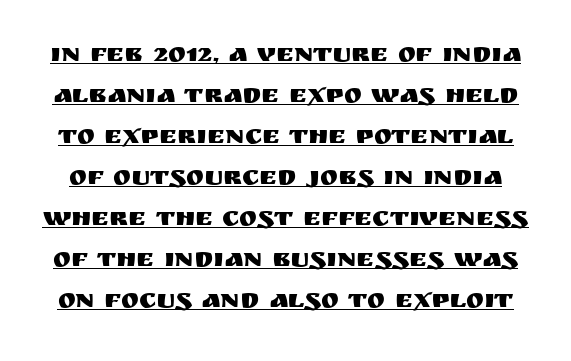
Q: Is the text italic (slanted)? A: No, it is upright.
Q: Is the text underlined? A: Yes.
Q: Is the spacing between letters normal or unusually wide? A: Normal.
Q: Is the spacing between lines tight, normal or loose? A: Normal.
